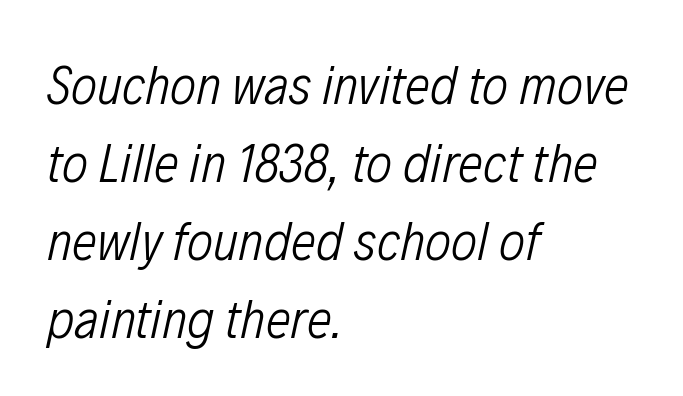
The image shows 56 px light, condensed type, italic (leaning right); set left-aligned, normal line spacing (1.39x), normal letter spacing, not underlined; low stroke contrast and a medium x-height.
